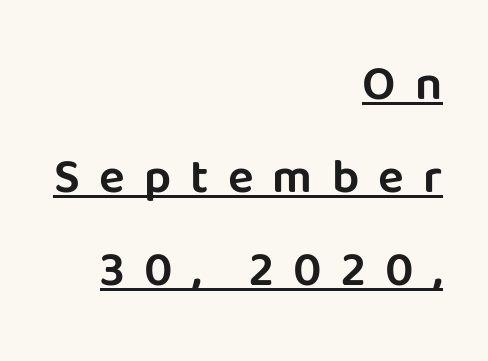
The image shows 48 px sans-serif type, upright; set right-aligned, loose line spacing (1.94x), unusually wide letter spacing (+0.4 em), underlined; low stroke contrast and a large x-height.
